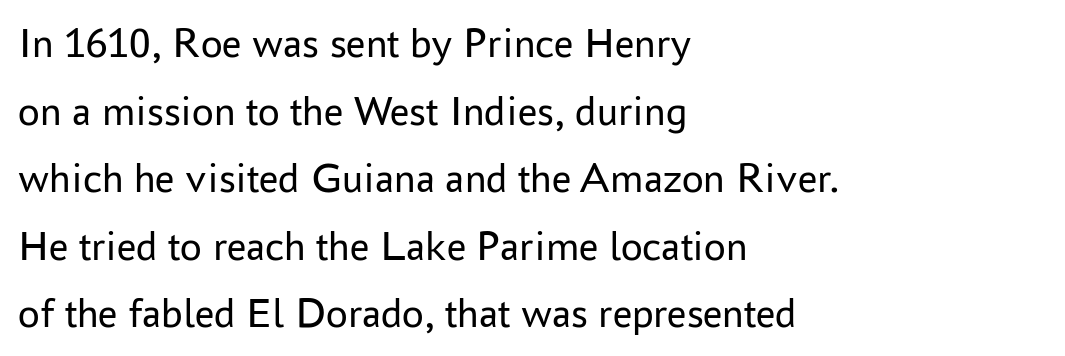
Q: Is the text bold? A: No.
Q: Is the text italic (slanted)? A: No, it is upright.
Q: Is the typeface a serif or a sans-serif typeface? A: Sans-serif.
Q: Is the text underlined? A: No.
Q: How is the paragraph aligned? A: Left-aligned.
Q: Is the spacing between letters normal or unusually wide? A: Normal.
Q: Is the spacing between lines tight, normal or loose? A: Normal.
Q: Width (condensed, normal, or wide)? A: Normal.
Q: Stroke contrast? A: Low.
Q: x-height? A: Medium.
Q: Monospaced? A: No.
